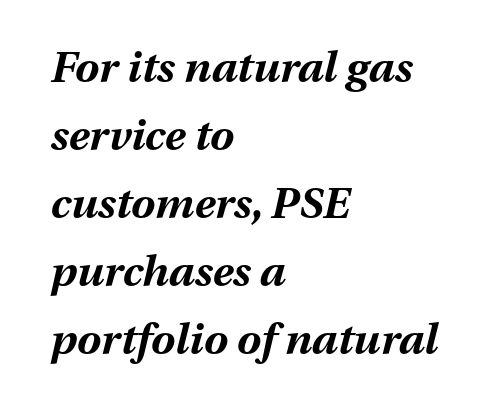
The image shows 43 px bold type, italic (leaning right); set left-aligned, normal line spacing (1.58x), normal letter spacing, not underlined; medium stroke contrast and a medium x-height.
